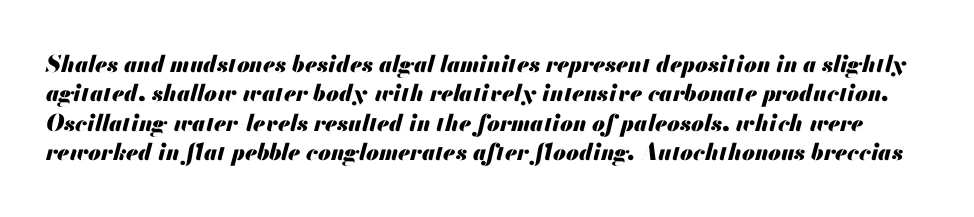
In terms of weight, the rendering is a true, heavy bold. You could call the tracking neutral — neither tight nor loose. Designer's note — italics engaged. Unmarked baselines from the first word to the last. This sample keeps an unexceptional amount of space between lines.
